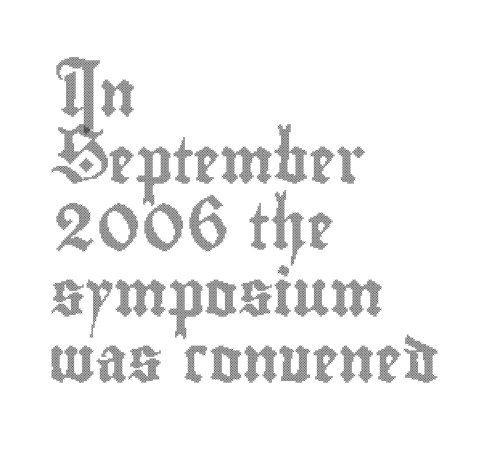
Q: Is the text italic (slanted)? A: No, it is upright.
Q: Is the text underlined? A: No.
Q: How is the paragraph aligned? A: Left-aligned.
Q: Is the spacing between letters normal or unusually wide? A: Normal.
Q: Is the spacing between lines tight, normal or loose? A: Normal.
Q: Width (condensed, normal, or wide)? A: Condensed.
Q: x-height? A: Small.
Q: Monospaced? A: No.
